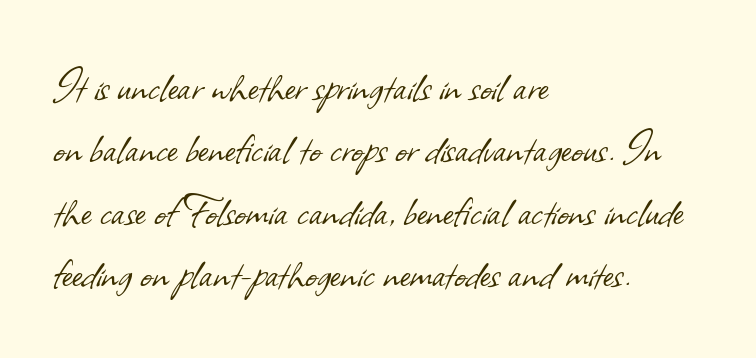
Q: Is the text bold? A: No.
Q: Is the typeface a serif or a sans-serif typeface? A: Sans-serif.
Q: Is the text underlined? A: No.
Q: How is the paragraph aligned? A: Left-aligned.
Q: Is the spacing between letters normal or unusually wide? A: Normal.
Q: Is the spacing between lines tight, normal or loose? A: Normal.
Q: Width (condensed, normal, or wide)? A: Normal.
Q: Stroke contrast? A: Low.
Q: x-height? A: Small.
Q: Monospaced? A: No.
